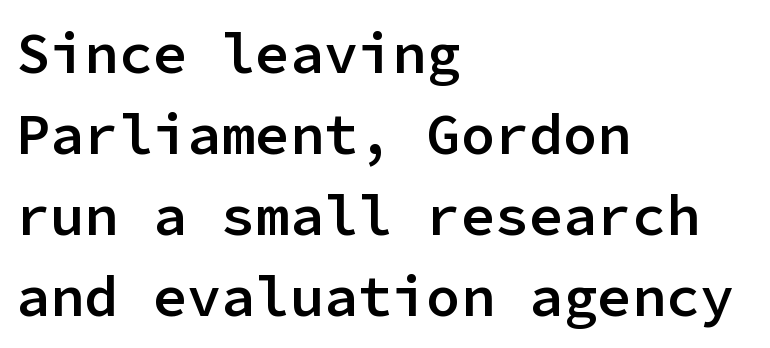
{"serif": "no", "italic": "no", "bold": "semi", "weight": "semibold", "width": "normal", "stroke_contrast": "low", "x_height": "medium", "monospaced": "yes", "underline": "no", "align": "left", "line_spacing": "normal", "line_spacing_ratio": 1.42, "letter_spacing": "normal", "letter_spacing_em": 0.0, "glyph_px": 57}
